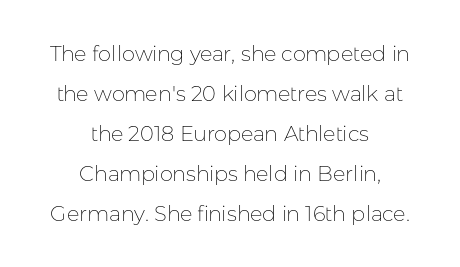
Q: Is the text bold? A: No.
Q: Is the text italic (slanted)? A: No, it is upright.
Q: Is the text underlined? A: No.
Q: How is the paragraph aligned? A: Centered.
Q: Is the spacing between letters normal or unusually wide? A: Normal.
Q: Is the spacing between lines tight, normal or loose? A: Loose.
